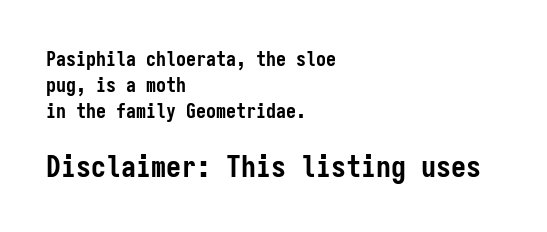
The gaps between neighbouring characters are ordinary and unremarkable. When letters stand straight like this, we call the style roman or upright. If you drew a ruler down the left edge, every line would touch it. The characters display no serif detailing; their extremities are plain. You'd pick this weight for a headline — it's a proper bold.
